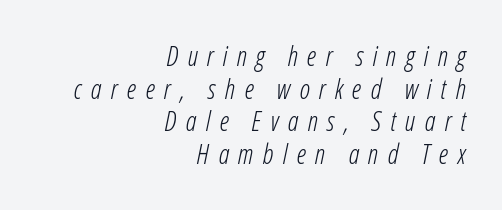
{"italic": "yes", "lean": "right", "slant_degrees": 12, "bold": "no", "underline": "no", "align": "right", "line_spacing_ratio": 1.21, "letter_spacing": "wide", "letter_spacing_em": 0.34, "glyph_px": 27}
